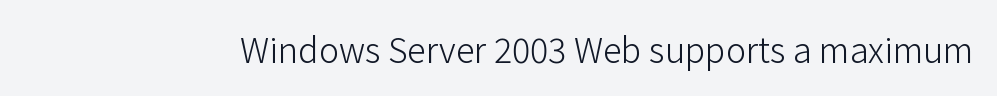
Q: Is the text bold? A: No.
Q: Is the text italic (slanted)? A: No, it is upright.
Q: Is the typeface a serif or a sans-serif typeface? A: Sans-serif.
Q: Is the text underlined? A: No.
Q: Is the spacing between letters normal or unusually wide? A: Normal.
Q: Width (condensed, normal, or wide)? A: Normal.
Q: Stroke contrast? A: Low.
Q: x-height? A: Medium.
Q: Monospaced? A: No.
